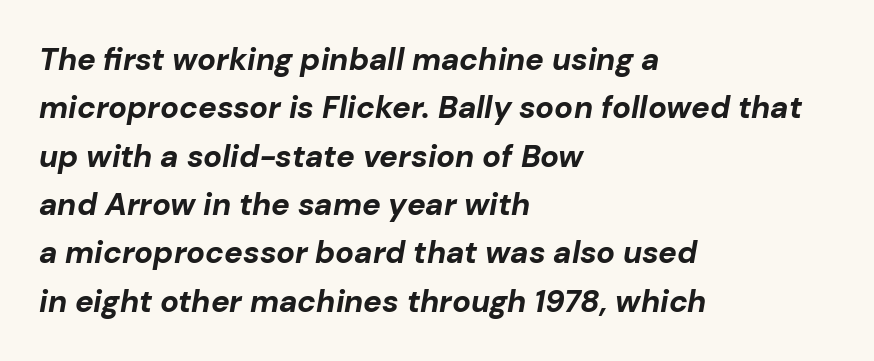
The image shows 31 px bold type, italic (leaning right); set left-aligned, normal line spacing (1.56x), normal letter spacing, not underlined; low stroke contrast and a medium x-height.
